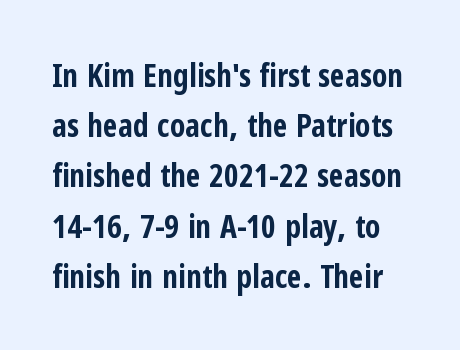
The image shows 32 px bold, condensed sans-serif type, upright; set normal line spacing (1.57x), normal letter spacing, not underlined; low stroke contrast and a medium x-height.
